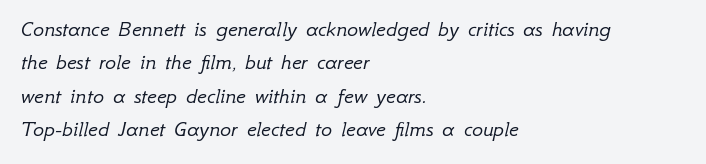
{"italic": "yes", "lean": "right", "slant_degrees": 12, "bold": "no", "underline": "no", "align": "left", "line_spacing": "normal", "line_spacing_ratio": 1.45, "letter_spacing": "normal", "letter_spacing_em": 0.0, "glyph_px": 23}
